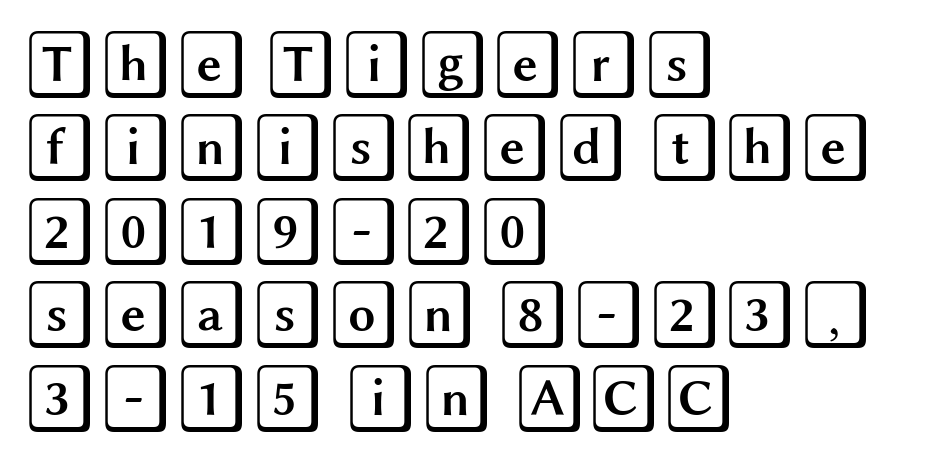
{"italic": "no", "width": "wide", "x_height": "large", "underline": "no", "align": "left", "line_spacing_ratio": 1.21, "letter_spacing": "normal", "letter_spacing_em": 0.0, "glyph_px": 69}
